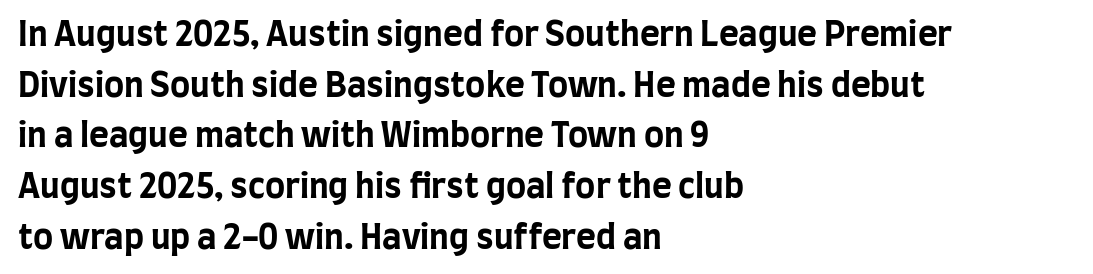
{"serif": "no", "italic": "no", "bold": "yes", "weight": "bold", "width": "condensed", "stroke_contrast": "low", "x_height": "large", "monospaced": "no", "underline": "no", "align": "left", "line_spacing": "normal", "line_spacing_ratio": 1.49, "letter_spacing": "normal", "letter_spacing_em": 0.0, "glyph_px": 34}
